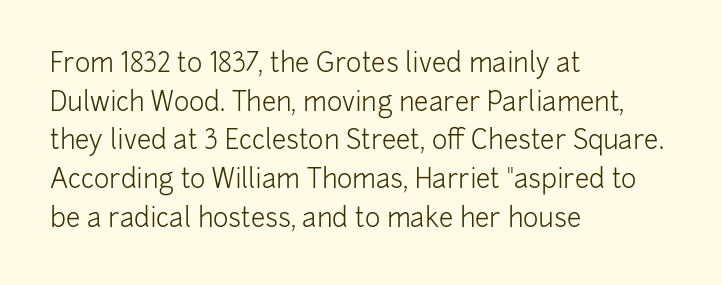
The image shows 26 px text type, upright; set left-aligned, normal line spacing (1.49x), normal letter spacing, not underlined.
